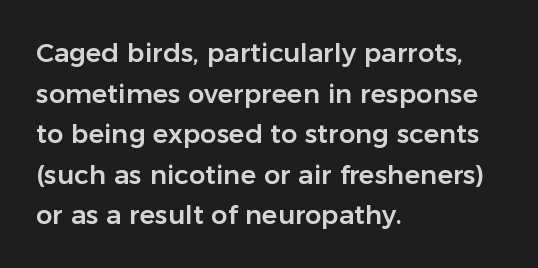
The image shows 26 px text type, upright; set left-aligned, normal line spacing (1.56x), normal letter spacing, not underlined.
